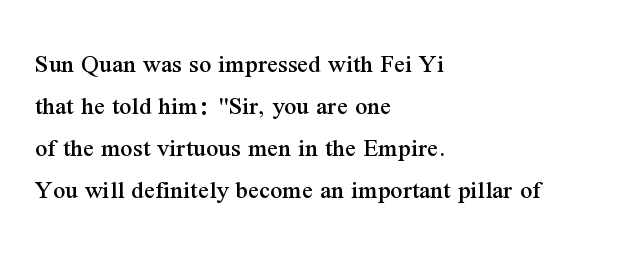
Quick note: underline off. The typesetter chose a ragged-right arrangement here. Posture: straight, roman, zero tilt. Leading: standard. Words appear dense and cohesive because spacing is normal.
